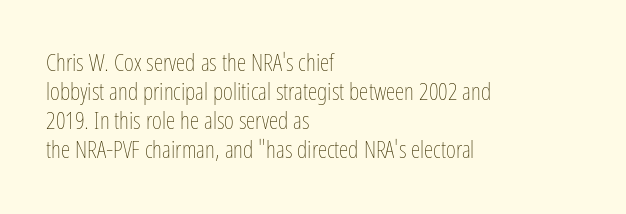
Q: Is the text bold? A: No.
Q: Is the text italic (slanted)? A: No, it is upright.
Q: Is the text underlined? A: No.
Q: How is the paragraph aligned? A: Left-aligned.
Q: Is the spacing between letters normal or unusually wide? A: Normal.
